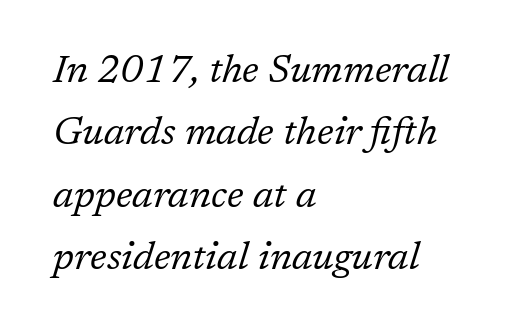
Q: Is the text bold? A: No.
Q: Is the text italic (slanted)? A: Yes, it leans right by about 17 degrees.
Q: Is the typeface a serif or a sans-serif typeface? A: Serif.
Q: Is the text underlined? A: No.
Q: How is the paragraph aligned? A: Left-aligned.
Q: Is the spacing between letters normal or unusually wide? A: Normal.
Q: Is the spacing between lines tight, normal or loose? A: Normal.
Q: Width (condensed, normal, or wide)? A: Normal.
Q: Stroke contrast? A: Low.
Q: x-height? A: Medium.
Q: Monospaced? A: No.
